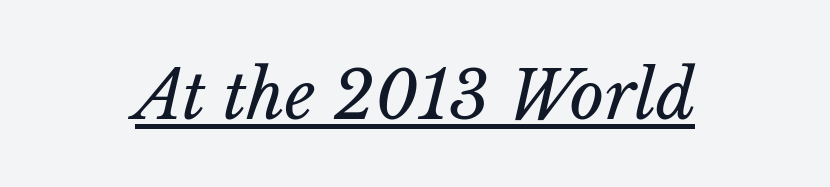
The image shows 66 px regular-weight type, italic (leaning right); set normal letter spacing, underlined; low stroke contrast and a medium x-height.
